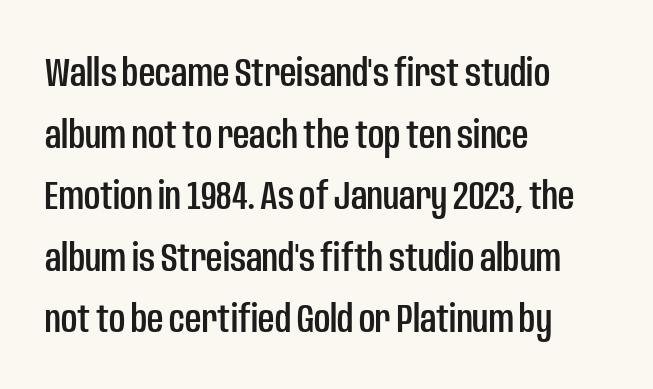
Q: Is the text italic (slanted)? A: No, it is upright.
Q: Is the typeface a serif or a sans-serif typeface? A: Sans-serif.
Q: Is the text underlined? A: No.
Q: How is the paragraph aligned? A: Left-aligned.
Q: Is the spacing between letters normal or unusually wide? A: Normal.
Q: Is the spacing between lines tight, normal or loose? A: Normal.
Q: Width (condensed, normal, or wide)? A: Condensed.
Q: Stroke contrast? A: Low.
Q: x-height? A: Large.
Q: Monospaced? A: No.
